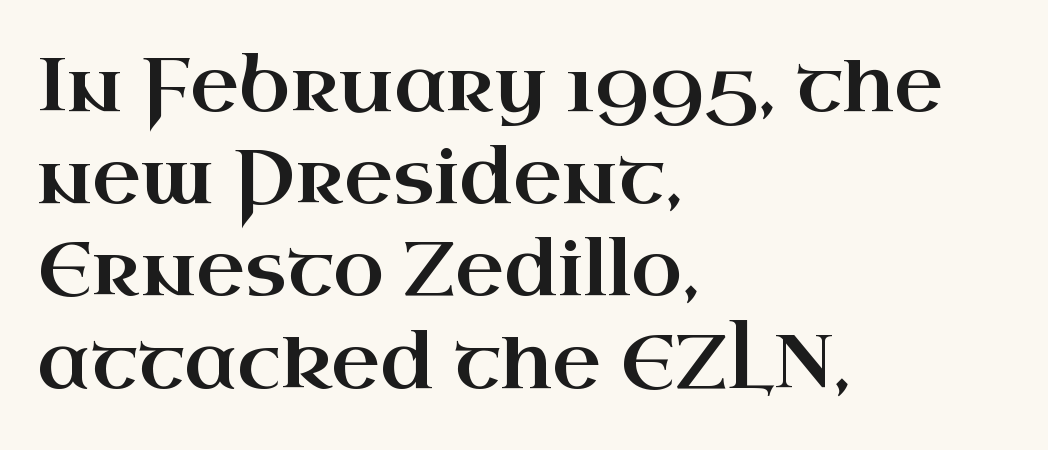
{"serif": "yes", "italic": "no", "width": "wide", "stroke_contrast": "high", "x_height": "small", "monospaced": "no", "underline": "no", "align": "left", "line_spacing_ratio": 1.23, "letter_spacing": "normal", "letter_spacing_em": 0.0, "glyph_px": 75}
